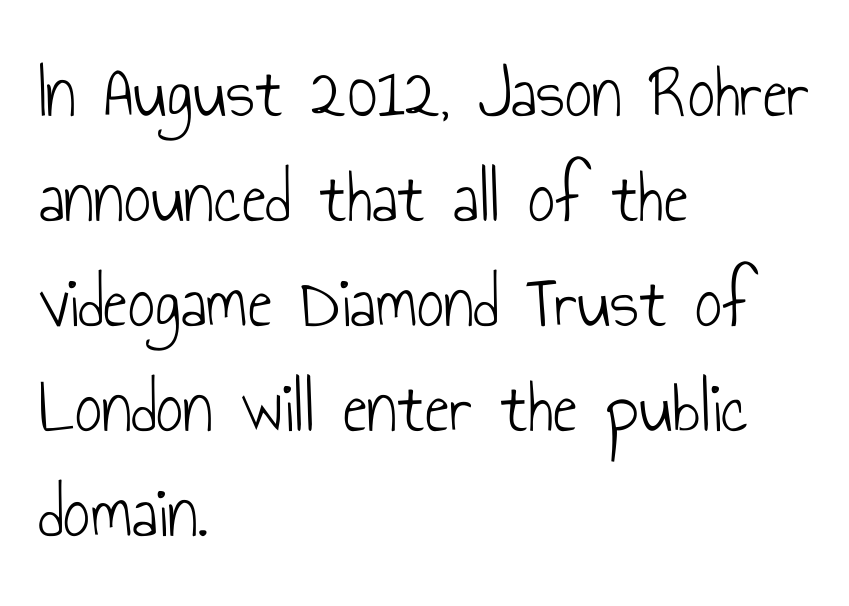
{"serif": "no", "italic": "no", "bold": "no", "weight": "light", "width": "condensed", "stroke_contrast": "low", "x_height": "small", "monospaced": "no", "underline": "no", "align": "left", "line_spacing": "normal", "line_spacing_ratio": 1.4, "letter_spacing": "normal", "letter_spacing_em": 0.0, "glyph_px": 75}
